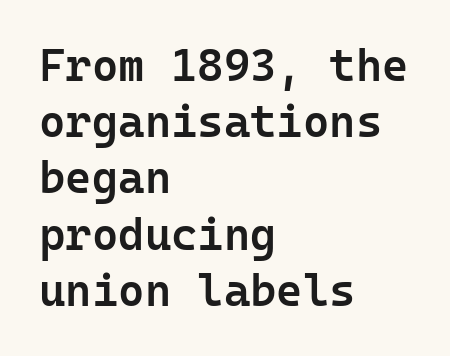
Q: Is the text bold? A: Semi-bold.
Q: Is the text italic (slanted)? A: No, it is upright.
Q: Is the typeface a serif or a sans-serif typeface? A: Sans-serif.
Q: Is the text underlined? A: No.
Q: How is the paragraph aligned? A: Left-aligned.
Q: Is the spacing between letters normal or unusually wide? A: Normal.
Q: Is the spacing between lines tight, normal or loose? A: Normal.
Q: Width (condensed, normal, or wide)? A: Normal.
Q: Stroke contrast? A: Low.
Q: x-height? A: Medium.
Q: Monospaced? A: Yes.
